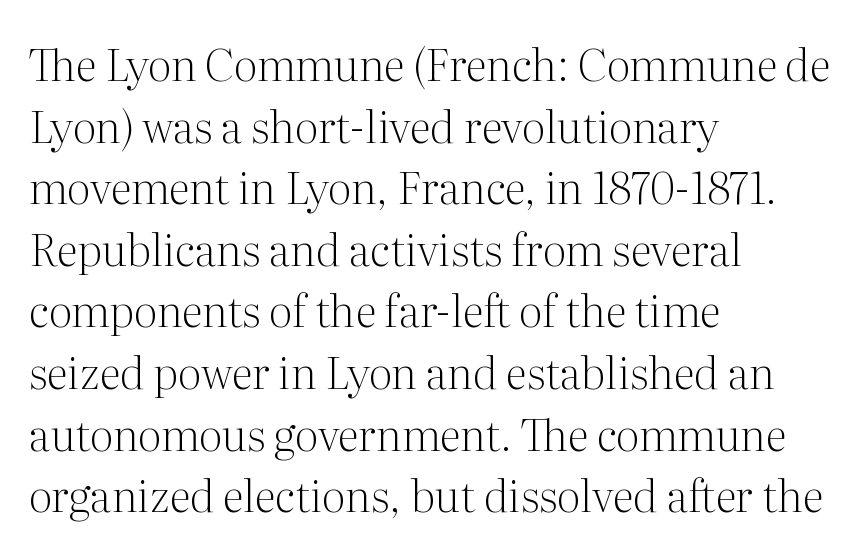
The image shows 44 px light serif type, upright; set left-aligned, normal line spacing (1.4x), normal letter spacing, not underlined; medium stroke contrast and a medium x-height.
